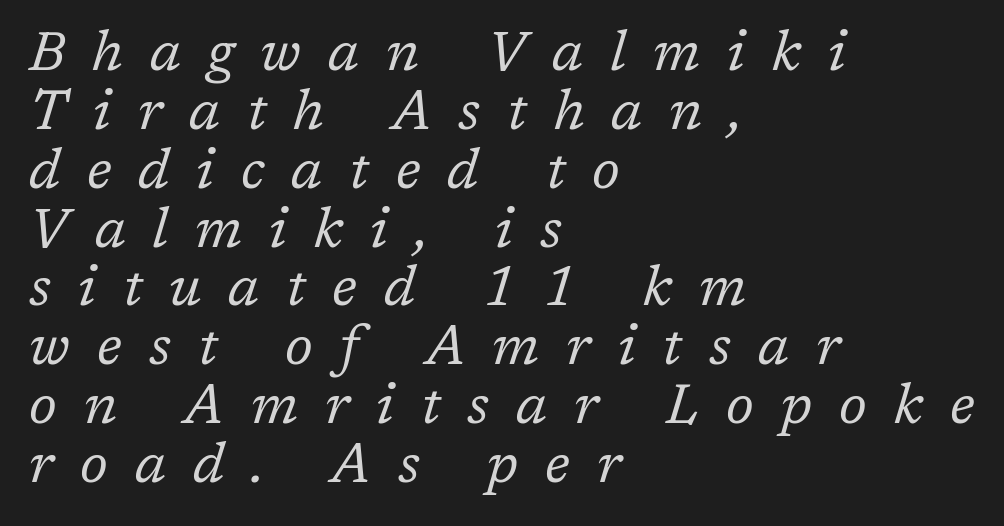
If you measured baseline to baseline, you'd find a short distance. The font's italic variant was chosen for this text. The letters are spread apart with noticeably loose tracking. Is this a fixed-width face? No — the glyphs have proportional, varying widths.
